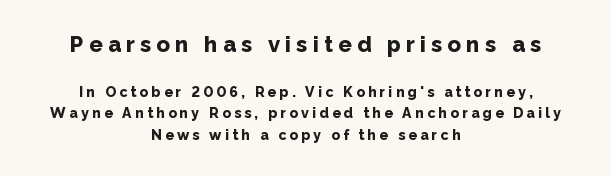
The image shows 22 px bold type, upright; set centered, normal line spacing (1.55x), unusually wide letter spacing (+0.24 em), not underlined; the first (top) block is 1.57x larger.
